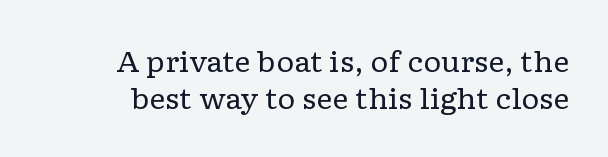
{"serif": "yes", "italic": "no", "bold": "no", "weight": "regular", "width": "wide", "stroke_contrast": "low", "x_height": "medium", "monospaced": "no", "underline": "no", "line_spacing": "normal", "line_spacing_ratio": 1.32, "letter_spacing": "normal", "letter_spacing_em": 0.0, "glyph_px": 28}
